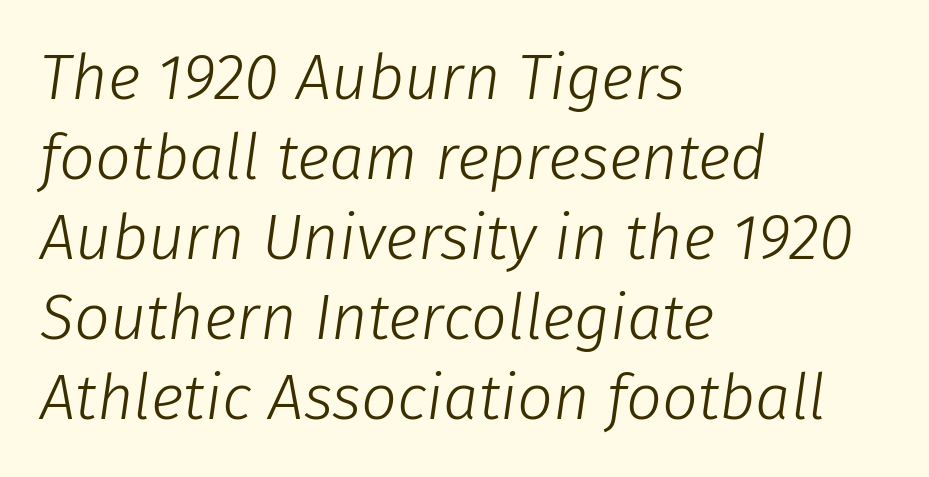
{"italic": "yes", "lean": "right", "slant_degrees": 8, "bold": "no", "weight": "light", "width": "normal", "stroke_contrast": "low", "x_height": "medium", "monospaced": "no", "underline": "no", "align": "left", "line_spacing": "normal", "line_spacing_ratio": 1.27, "letter_spacing": "normal", "letter_spacing_em": 0.0, "glyph_px": 63}
